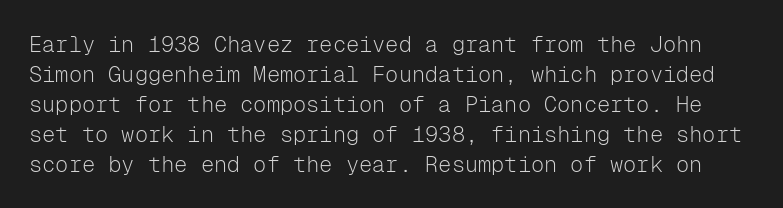
You could call the tracking neutral — neither tight nor loose. Every stem runs plumb, perpendicular to the baseline. The font is comparable to plain body text, perhaps lighter. Regular leading. The gap between lines stays unmarked.
